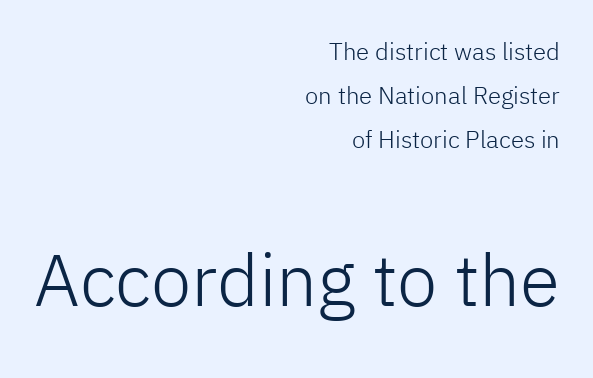
{"serif": "no", "italic": "no", "bold": "no", "weight": "light", "width": "normal", "stroke_contrast": "low", "x_height": "medium", "monospaced": "no", "underline": "no", "align": "right", "line_spacing_ratio": 1.84, "letter_spacing": "normal", "letter_spacing_em": 0.0, "larger_block": "second", "size_ratio": 3.04, "glyph_px": 73}
